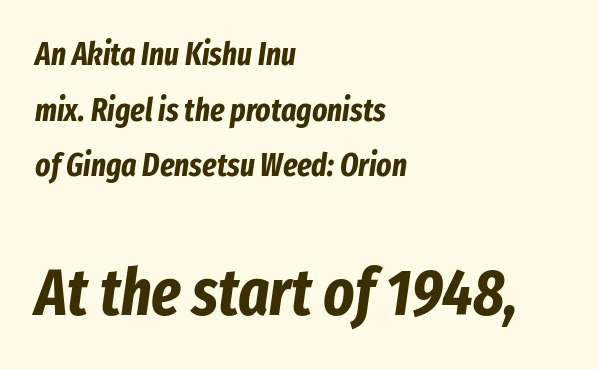
Q: Is the text bold? A: Yes.
Q: Is the text italic (slanted)? A: Yes, it leans right by about 8 degrees.
Q: Is the text underlined? A: No.
Q: How is the paragraph aligned? A: Left-aligned.
Q: Is the spacing between letters normal or unusually wide? A: Normal.
Q: Which block of text is set in a larger size, the first (top) or the second (bottom)? A: The second (bottom) one.
Q: Width (condensed, normal, or wide)? A: Condensed.
Q: Stroke contrast? A: Low.
Q: x-height? A: Medium.
Q: Monospaced? A: No.
